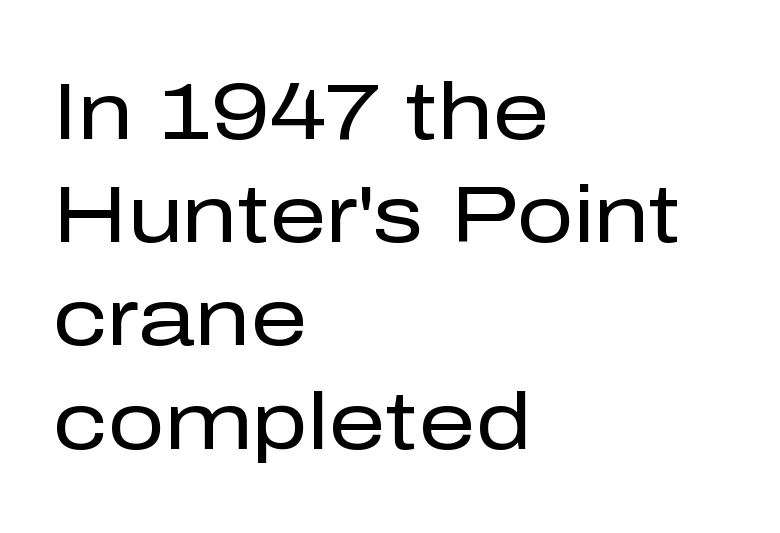
The image shows 80 px regular-weight sans-serif type, upright; set left-aligned, normal line spacing (1.29x), normal letter spacing, not underlined; low stroke contrast and a medium x-height.
